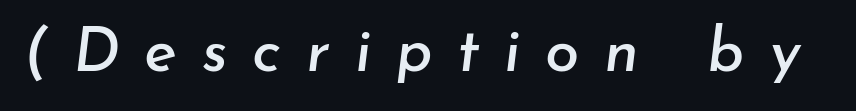
The image shows 62 px text type, italic (leaning right); set unusually wide letter spacing (+0.4 em), not underlined; low stroke contrast and a small x-height.
